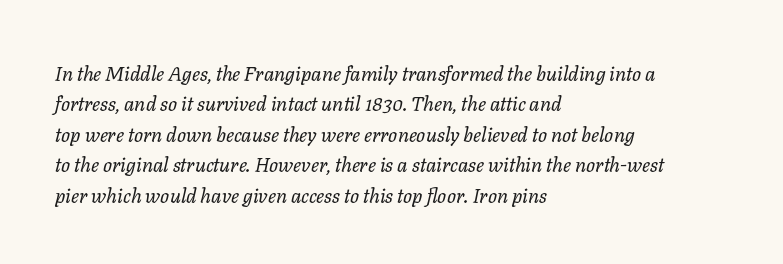
The image shows 20 px text type, italic (leaning right); set left-aligned, normal line spacing (1.52x), normal letter spacing, not underlined.
